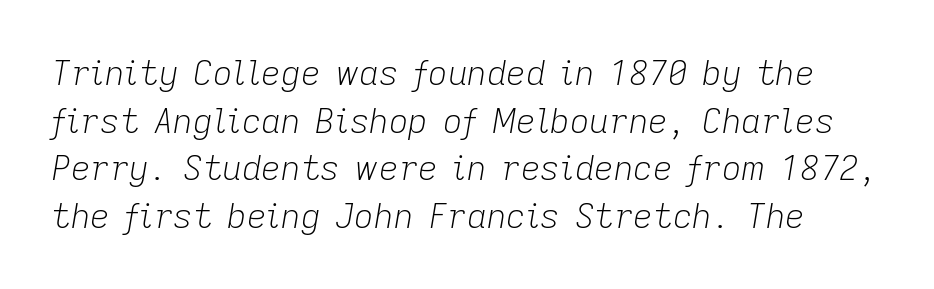
The image shows 34 px light type, italic (leaning right); set normal line spacing (1.4x), normal letter spacing, not underlined; low stroke contrast and a medium x-height.
